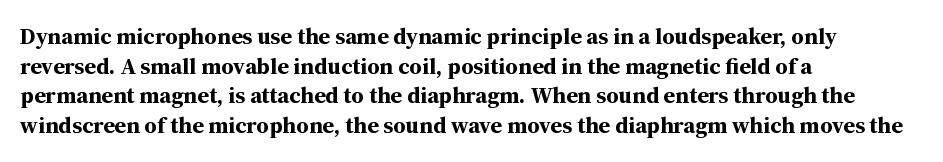
Q: Is the text bold? A: Yes.
Q: Is the text italic (slanted)? A: No, it is upright.
Q: Is the text underlined? A: No.
Q: How is the paragraph aligned? A: Left-aligned.
Q: Is the spacing between letters normal or unusually wide? A: Normal.
Q: Is the spacing between lines tight, normal or loose? A: Normal.
